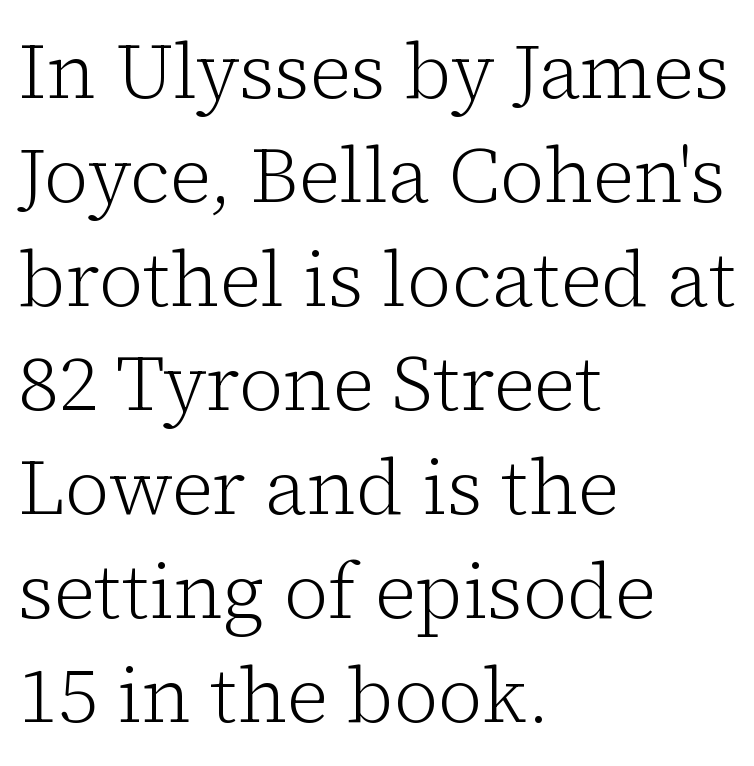
No extra ink here — the face is not bold. Vertical strokes here are truly vertical. The specimen omits any rule beneath the text block's lines. The setting favours the left margin, as ordinary paragraphs usually do. In terms of letterform style, serifs are clearly present.
